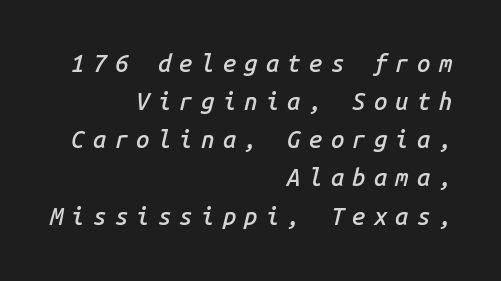
Unmarked baselines from the first word to the last. The characters look somewhat weighty, a semibold short of true bold. The leading is moderate, giving the passage an even texture. Slant detected: the letters are inclined. Short note: letters widely spaced.
